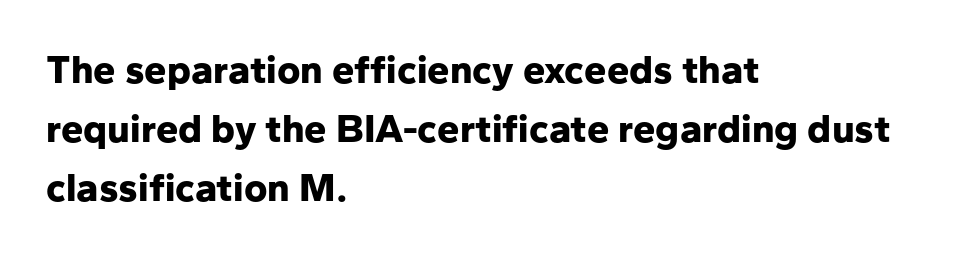
The face used here is proportionally spaced, like ordinary book or web type. The passage shown is emphatically bold. Decoration check: the copy has no underline. Stroke terminals: plain, sans-serif.
